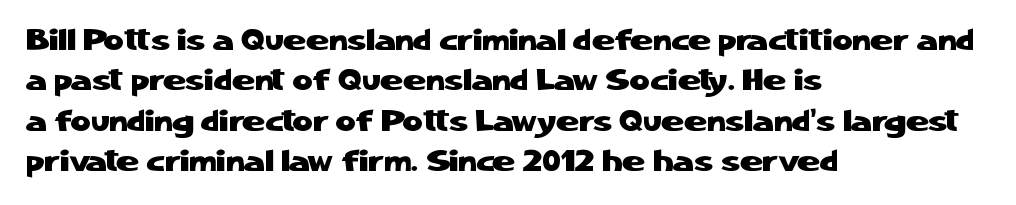
Tracking here is standard; glyphs follow each other at the usual distance. This is the regular roman posture of the typeface. The lines in this sample share a left origin and differ only in where they stop. Think of a printed novel: that variable character pitch is what you see here. The passage shown is typeset with a sans-serif family. In terms of leading, this rendering sits right in the middle.
